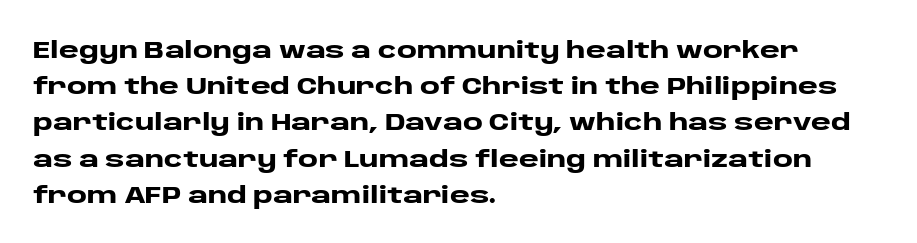
{"italic": "no", "bold": "yes", "underline": "no", "align": "left", "line_spacing": "normal", "line_spacing_ratio": 1.51, "letter_spacing": "normal", "letter_spacing_em": 0.0, "glyph_px": 24}
